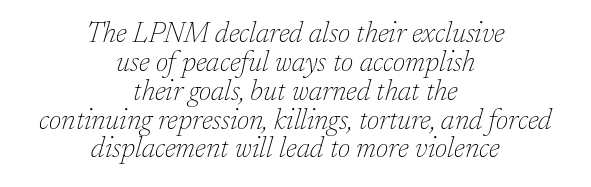
{"serif": "yes", "italic": "yes", "lean": "right", "slant_degrees": 17, "bold": "no", "weight": "thin", "width": "normal", "stroke_contrast": "low", "x_height": "medium", "monospaced": "no", "underline": "no", "align": "center", "line_spacing": "tight", "line_spacing_ratio": 1.03, "letter_spacing": "normal", "letter_spacing_em": 0.0, "glyph_px": 28}
